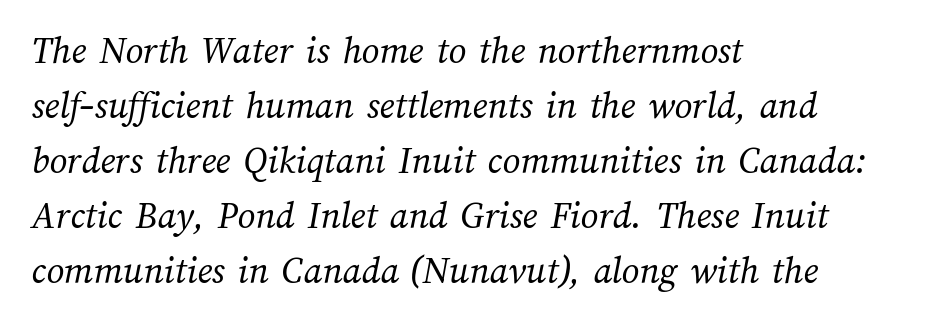
The image shows 39 px regular-weight type; set left-aligned, normal line spacing (1.41x), normal letter spacing, not underlined; medium stroke contrast and a medium x-height.
